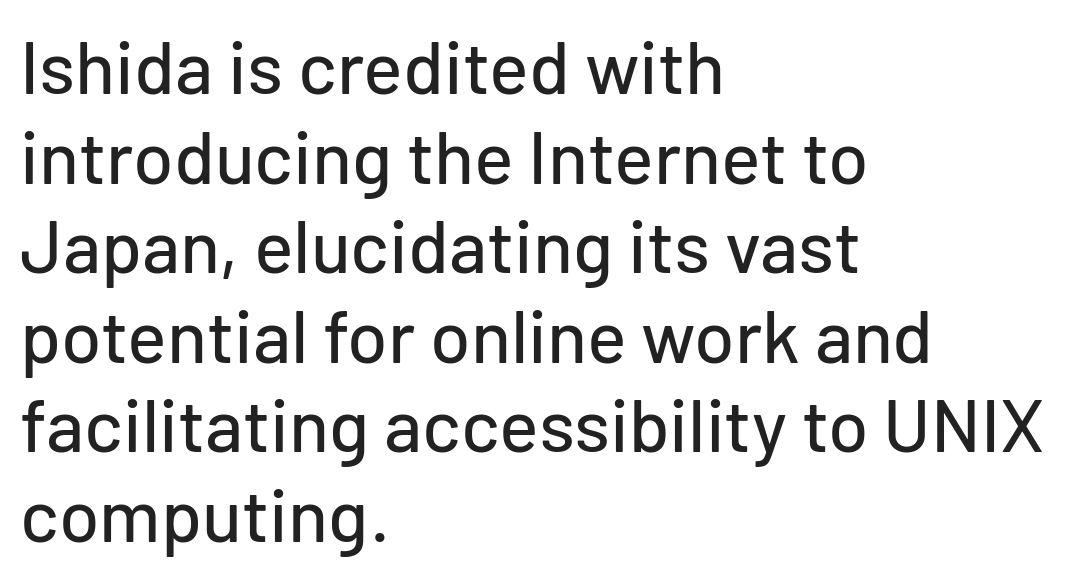
Q: Is the text italic (slanted)? A: No, it is upright.
Q: Is the typeface a serif or a sans-serif typeface? A: Sans-serif.
Q: Is the text underlined? A: No.
Q: How is the paragraph aligned? A: Left-aligned.
Q: Is the spacing between letters normal or unusually wide? A: Normal.
Q: Width (condensed, normal, or wide)? A: Normal.
Q: Stroke contrast? A: Low.
Q: x-height? A: Medium.
Q: Monospaced? A: No.
